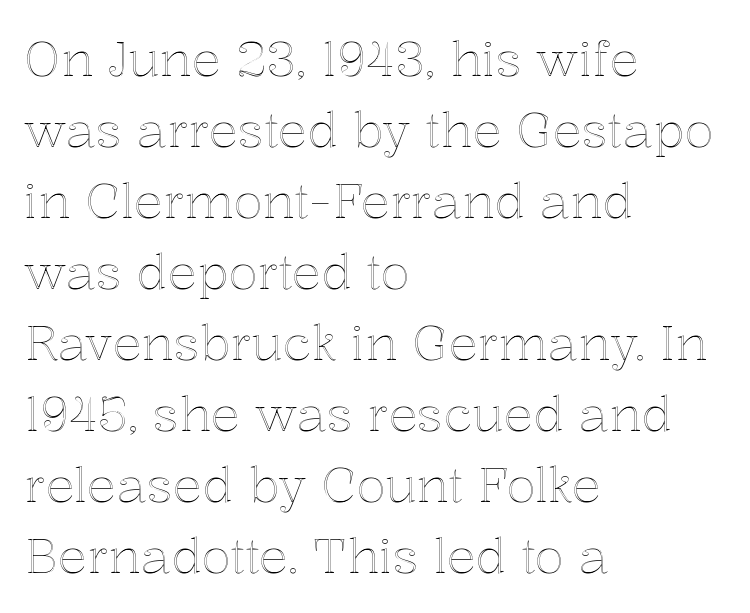
{"italic": "no", "width": "normal", "x_height": "medium", "monospaced": "no", "underline": "no", "align": "left", "line_spacing": "normal", "line_spacing_ratio": 1.45, "letter_spacing": "normal", "letter_spacing_em": 0.0, "glyph_px": 49}
